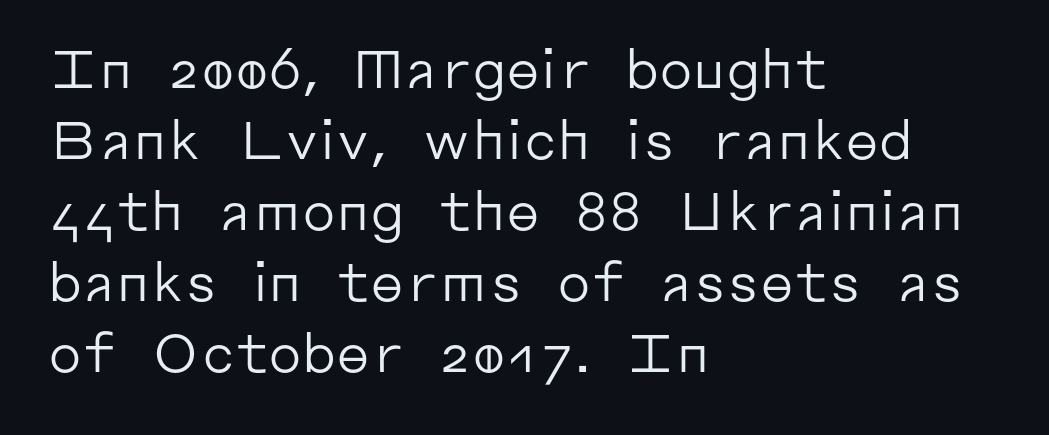
Q: Is the text bold? A: No.
Q: Is the text italic (slanted)? A: No, it is upright.
Q: Is the typeface a serif or a sans-serif typeface? A: Sans-serif.
Q: Is the text underlined? A: No.
Q: How is the paragraph aligned? A: Left-aligned.
Q: Is the spacing between letters normal or unusually wide? A: Normal.
Q: Is the spacing between lines tight, normal or loose? A: Normal.
Q: Width (condensed, normal, or wide)? A: Normal.
Q: Stroke contrast? A: Low.
Q: x-height? A: Medium.
Q: Monospaced? A: No.
